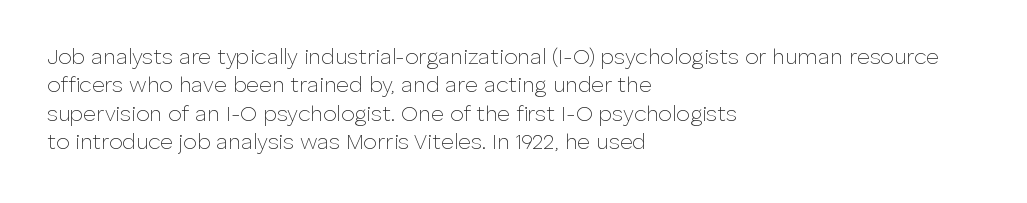
Q: Is the text bold? A: No.
Q: Is the text italic (slanted)? A: No, it is upright.
Q: Is the text underlined? A: No.
Q: How is the paragraph aligned? A: Left-aligned.
Q: Is the spacing between letters normal or unusually wide? A: Normal.
Q: Is the spacing between lines tight, normal or loose? A: Normal.
